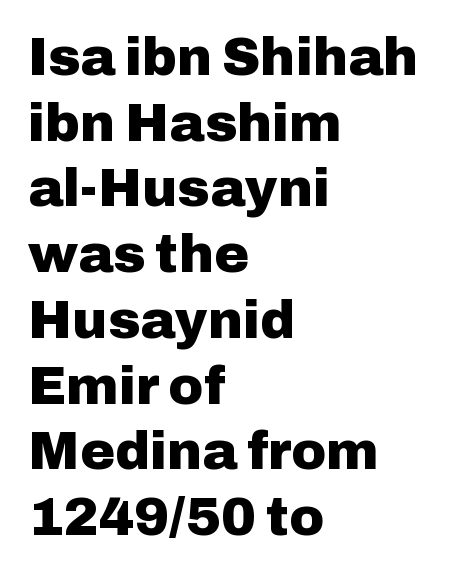
The image shows 53 px heavy sans-serif type, upright; set left-aligned, line spacing 1.24x, normal letter spacing, not underlined; low stroke contrast and a medium x-height.
